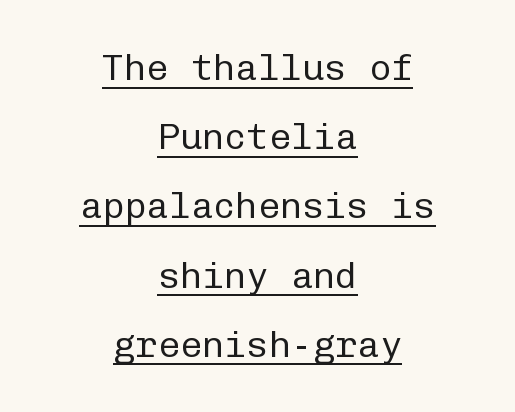
{"serif": "no", "italic": "no", "bold": "no", "weight": "regular", "width": "normal", "stroke_contrast": "low", "x_height": "medium", "monospaced": "yes", "underline": "yes", "align": "center", "line_spacing_ratio": 1.87, "letter_spacing": "normal", "letter_spacing_em": 0.0, "glyph_px": 37}
